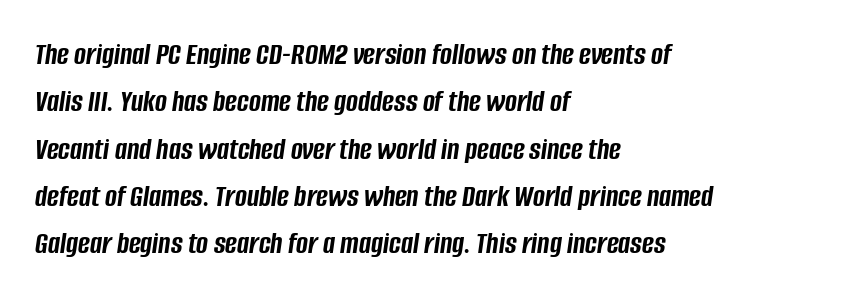
{"italic": "yes", "lean": "right", "slant_degrees": 8, "bold": "yes", "weight": "semibold", "width": "condensed", "stroke_contrast": "low", "x_height": "large", "monospaced": "no", "underline": "no", "align": "left", "line_spacing": "normal", "line_spacing_ratio": 1.48, "letter_spacing": "normal", "letter_spacing_em": 0.0, "glyph_px": 32}
